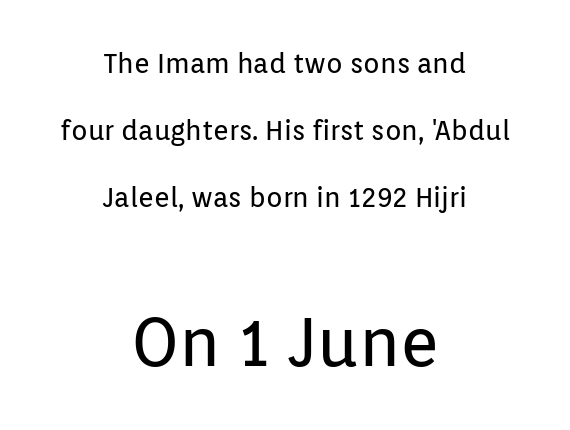
{"serif": "no", "italic": "no", "bold": "no", "weight": "regular", "width": "normal", "stroke_contrast": "low", "x_height": "medium", "monospaced": "no", "underline": "no", "align": "center", "line_spacing": "loose", "line_spacing_ratio": 2.48, "letter_spacing": "normal", "letter_spacing_em": 0.0, "larger_block": "second", "size_ratio": 2.48, "glyph_px": 67}
